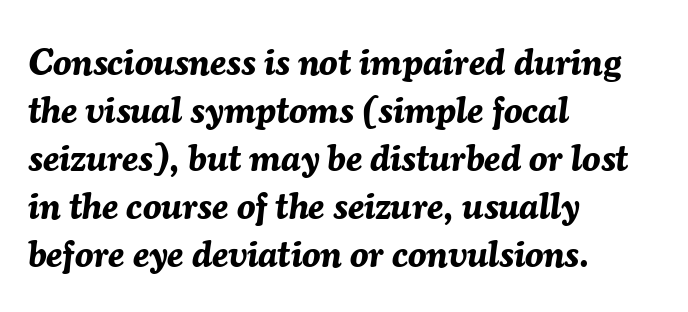
The zone under the glyphs is completely vacant. Typesetter's note: full bold, strokes at maximum text heaviness. Characters are canted at an angle relative to the baseline's perpendicular. Does the leading feel generous? No, just average.
